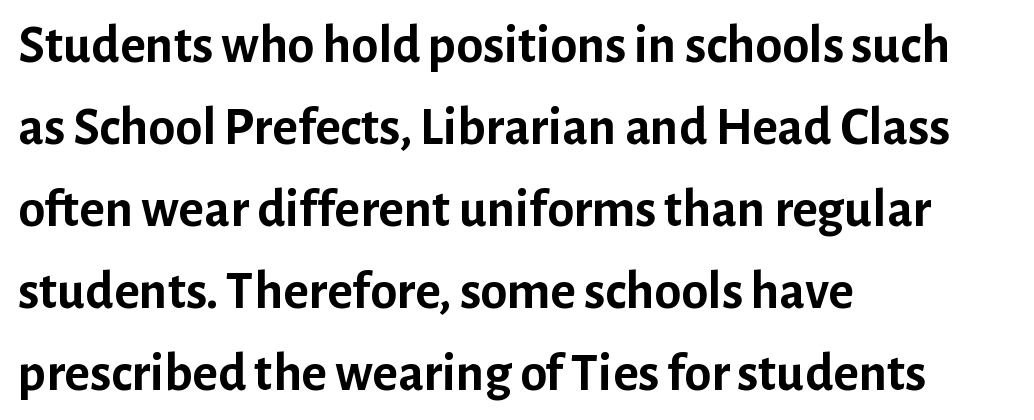
The image shows 54 px semibold sans-serif type, upright; set left-aligned, normal line spacing (1.52x), normal letter spacing, not underlined; low stroke contrast and a medium x-height.
